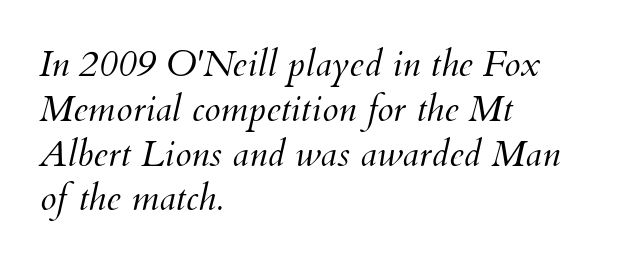
The image shows 37 px light type, italic (leaning right); set left-aligned, line spacing 1.21x, normal letter spacing, not underlined; medium stroke contrast and a small x-height.
